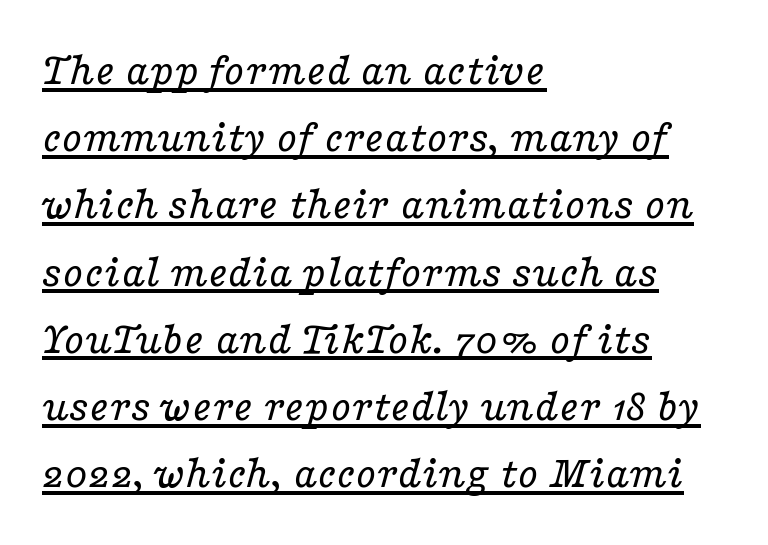
Q: Is the text bold? A: No.
Q: Is the text italic (slanted)? A: Yes, it leans right by about 16 degrees.
Q: Is the typeface a serif or a sans-serif typeface? A: Serif.
Q: Is the text underlined? A: Yes.
Q: How is the paragraph aligned? A: Left-aligned.
Q: Is the spacing between letters normal or unusually wide? A: Normal.
Q: Is the spacing between lines tight, normal or loose? A: Normal.
Q: Width (condensed, normal, or wide)? A: Wide.
Q: Stroke contrast? A: Low.
Q: x-height? A: Medium.
Q: Monospaced? A: No.
